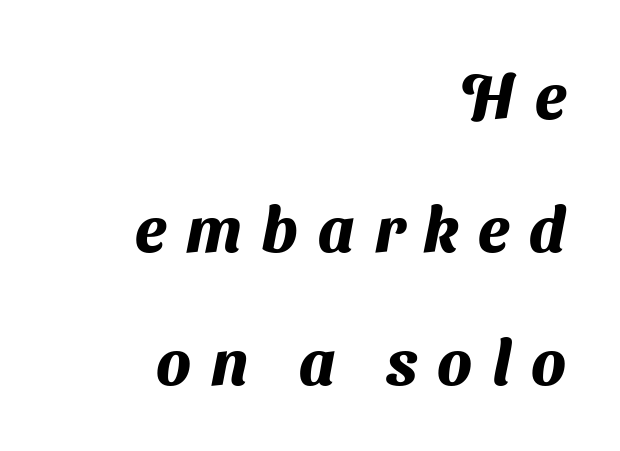
Q: Is the text bold? A: Yes.
Q: Is the typeface a serif or a sans-serif typeface? A: Sans-serif.
Q: Is the text underlined? A: No.
Q: How is the paragraph aligned? A: Right-aligned.
Q: Is the spacing between letters normal or unusually wide? A: Unusually wide.
Q: Is the spacing between lines tight, normal or loose? A: Loose.
Q: Width (condensed, normal, or wide)? A: Normal.
Q: Stroke contrast? A: Medium.
Q: x-height? A: Medium.
Q: Monospaced? A: No.
